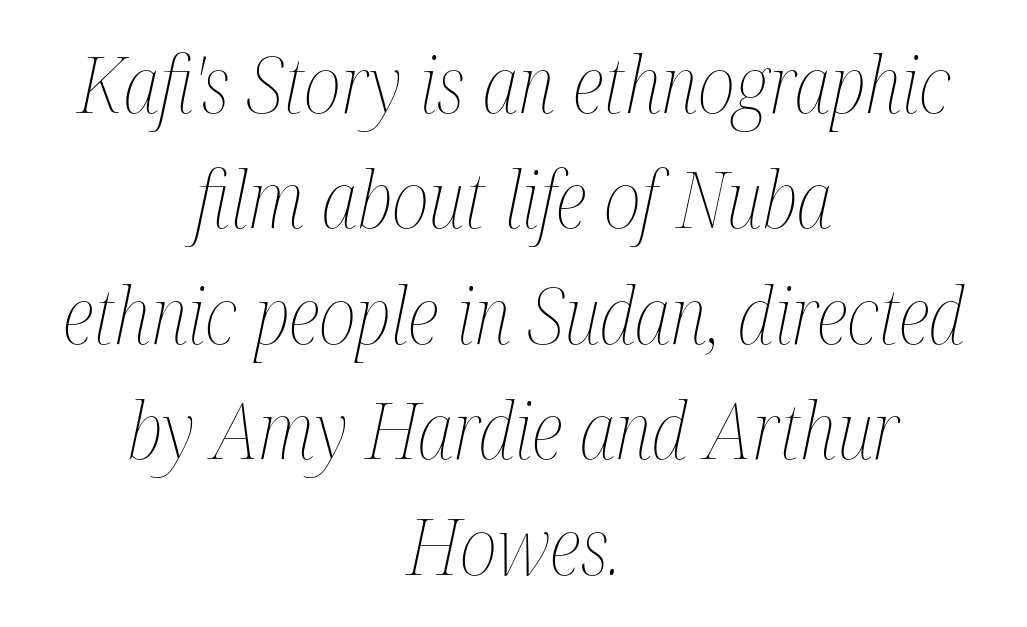
{"italic": "yes", "lean": "right", "slant_degrees": 12, "bold": "no", "weight": "thin", "width": "condensed", "stroke_contrast": "medium", "x_height": "medium", "monospaced": "no", "underline": "no", "align": "center", "line_spacing": "normal", "line_spacing_ratio": 1.48, "letter_spacing": "normal", "letter_spacing_em": 0.0, "glyph_px": 78}
